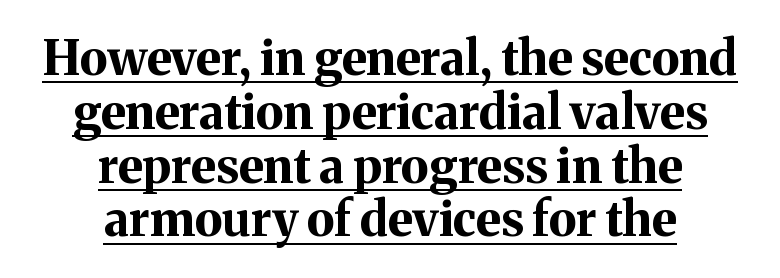
The image shows 48 px bold serif type, upright; set centered, tight line spacing (1.12x), normal letter spacing, underlined; medium stroke contrast and a medium x-height.
